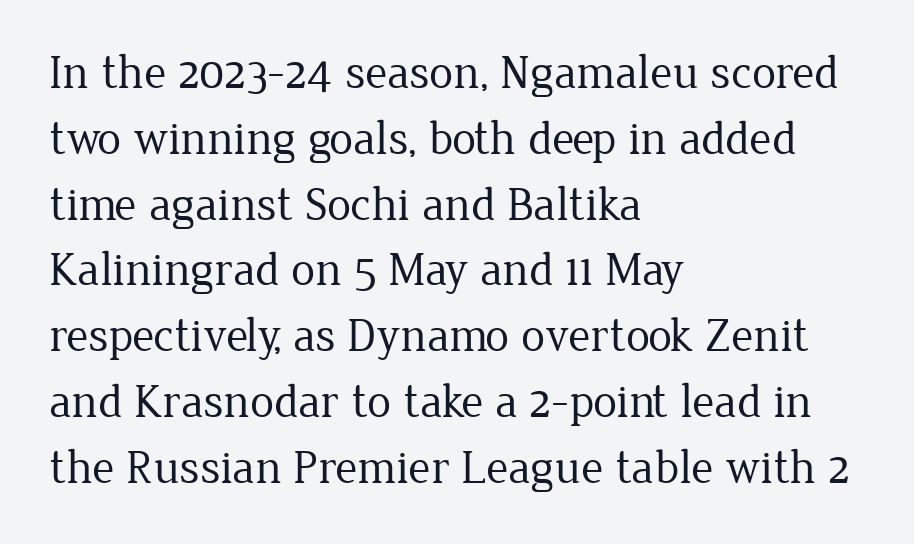
The face used here is seriffed, in the tradition of book romans. The passage shown has conventional tracking throughout. No heavy texture on the line: the type isn't bold. The text block is weighted toward the left margin, trailing off unevenly rightward. The rows are spaced the way most documents space them. The baseline area is clear.
